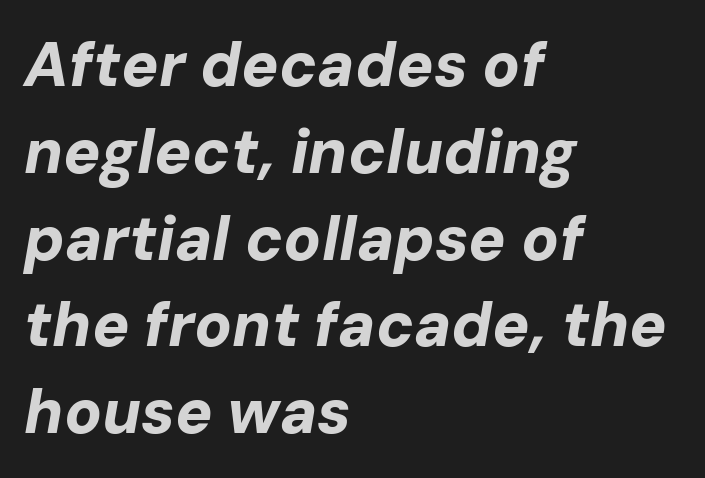
The image shows 62 px bold type, italic (leaning right); set left-aligned, normal line spacing (1.4x), normal letter spacing, not underlined; low stroke contrast and a medium x-height.
